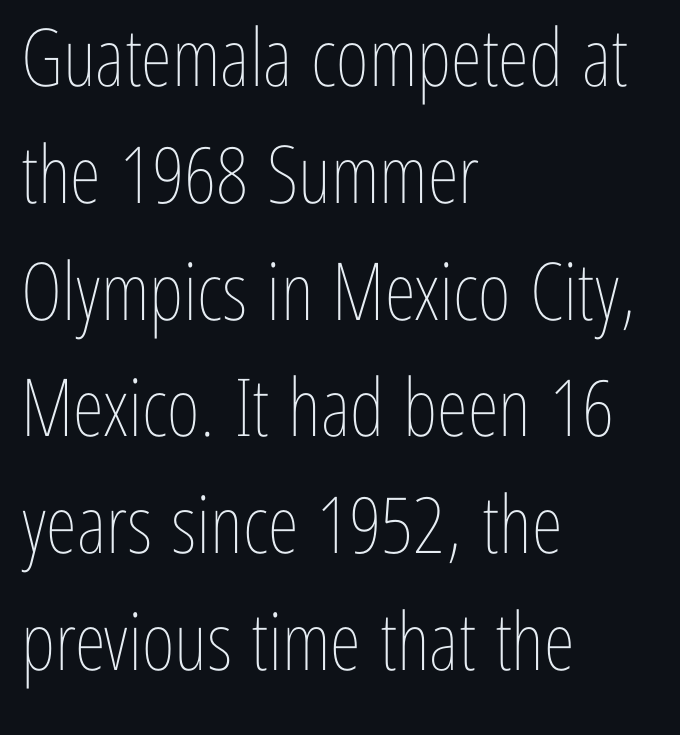
Ordinary non-slanted type is in use. The typeface has the unassuming heft of standard copy or less. This sample uses plain, unmodified letter spacing. Interline gaps are of average width in this sample.
